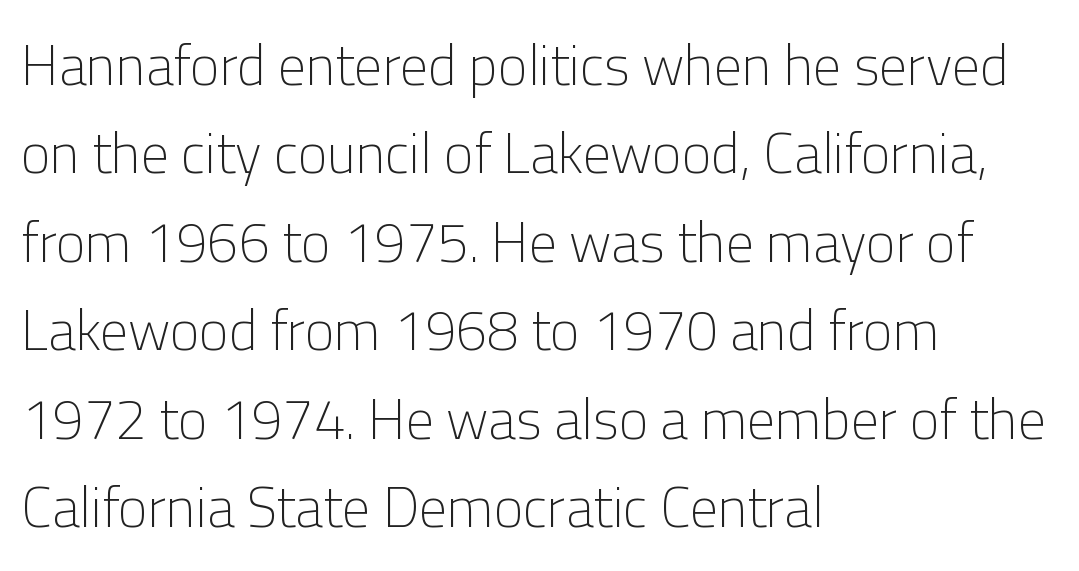
Line spacing here is normal. Upright lettering throughout. Rule under the text: the space is simply empty. The font family rendered here belongs to the sans-serif group. Spacing verdict: proportional, widths tailored to each character. The cut favours lightness, reaching ordinary text weight at its darkest.
